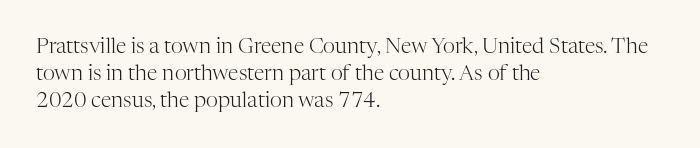
{"italic": "no", "bold": "no", "underline": "no", "align": "left", "line_spacing": "normal", "line_spacing_ratio": 1.28, "letter_spacing": "normal", "letter_spacing_em": 0.0, "glyph_px": 21}
